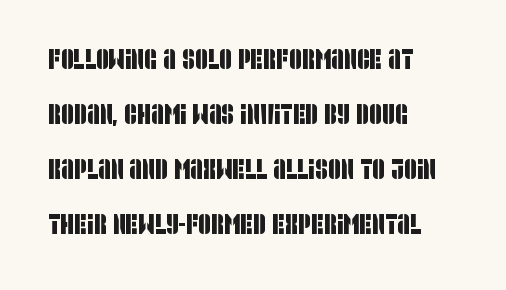
The typeface chosen for these lines omits serifs. The passage shown is typed in a proportional face where columns would drift. The rendering anchors every line to the left-hand side. Descender tails drop into unmarked territory. Successive baselines arrive slowly, with a big drop between each. What stands out about the letter spacing? Nothing — it is the standard amount.
